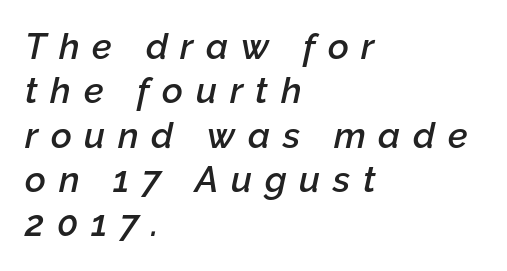
The rendering uses natural spacing where letterforms have individual widths. Looking at the ascenders, they clearly lean. Stroke thickness is moderately raised; the sample reads as semibold. Characters follow at a spacing far wider than the type designer built in.
